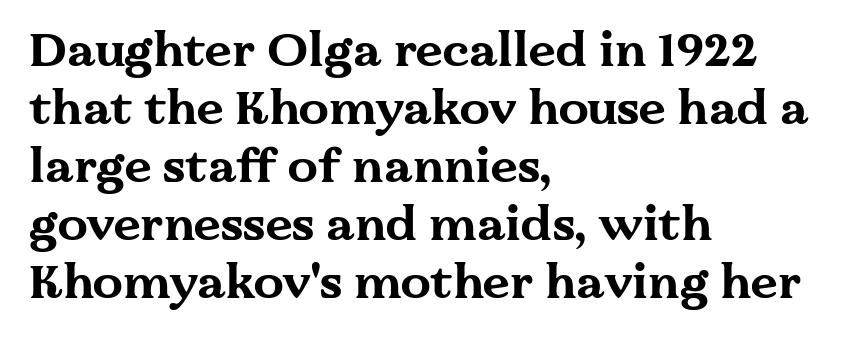
{"serif": "yes", "italic": "no", "bold": "yes", "weight": "bold", "width": "wide", "stroke_contrast": "medium", "x_height": "medium", "monospaced": "no", "underline": "no", "align": "left", "line_spacing_ratio": 1.21, "letter_spacing": "normal", "letter_spacing_em": 0.0, "glyph_px": 48}
